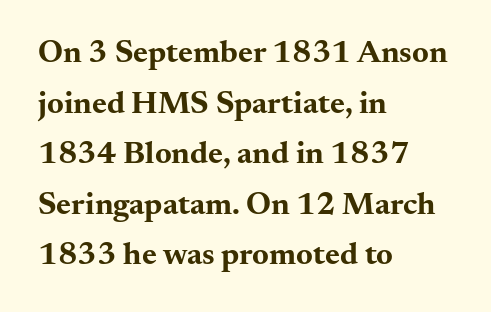
{"serif": "yes", "italic": "no", "bold": "yes", "weight": "bold", "width": "wide", "stroke_contrast": "medium", "x_height": "small", "monospaced": "no", "underline": "no", "align": "left", "line_spacing": "normal", "line_spacing_ratio": 1.58, "letter_spacing": "normal", "letter_spacing_em": 0.0, "glyph_px": 32}
